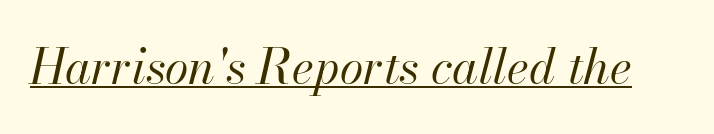
Q: Is the text bold? A: No.
Q: Is the text italic (slanted)? A: Yes, it leans right by about 13 degrees.
Q: Is the text underlined? A: Yes.
Q: Is the spacing between letters normal or unusually wide? A: Normal.
Q: Width (condensed, normal, or wide)? A: Normal.
Q: Stroke contrast? A: High.
Q: x-height? A: Small.
Q: Monospaced? A: No.
